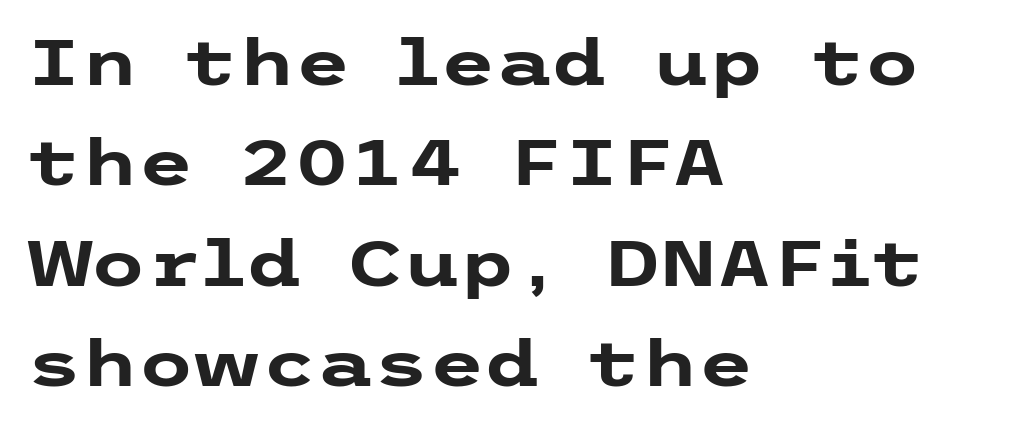
{"serif": "no", "italic": "no", "bold": "yes", "weight": "heavy", "width": "wide", "stroke_contrast": "low", "x_height": "medium", "underline": "no", "align": "left", "line_spacing": "normal", "line_spacing_ratio": 1.57, "letter_spacing": "normal", "letter_spacing_em": 0.0, "glyph_px": 64}
